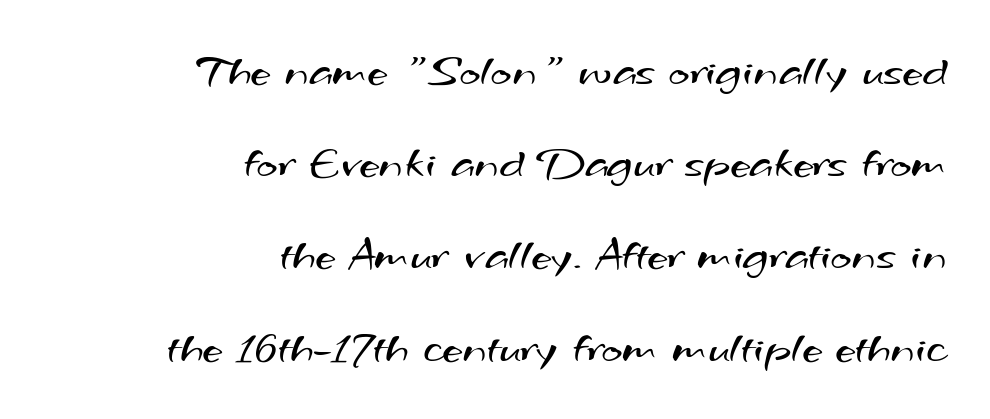
The image shows 45 px regular-weight, wide sans-serif type; set right-aligned, loose line spacing (2.05x), normal letter spacing, not underlined; medium stroke contrast and a small x-height.
